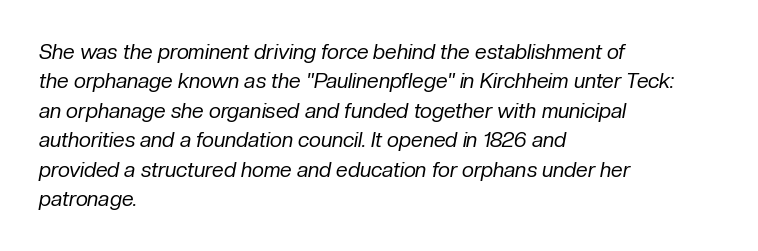
{"italic": "yes", "lean": "right", "slant_degrees": 10, "bold": "no", "underline": "no", "align": "left", "line_spacing": "normal", "line_spacing_ratio": 1.4, "letter_spacing": "normal", "letter_spacing_em": 0.0, "glyph_px": 21}
